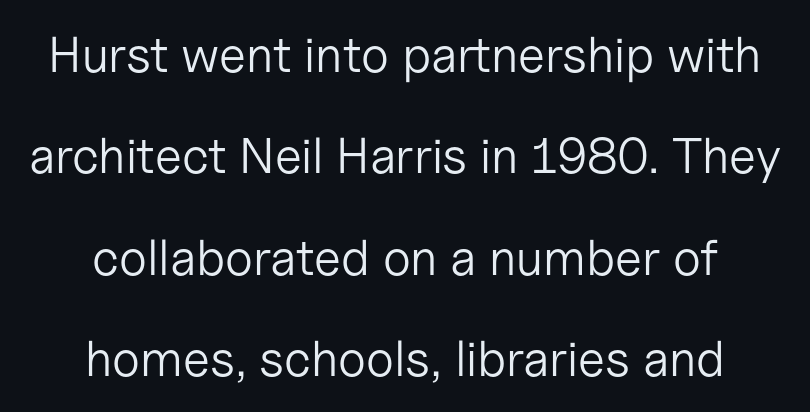
{"serif": "no", "italic": "no", "bold": "no", "weight": "light", "width": "normal", "stroke_contrast": "low", "x_height": "medium", "monospaced": "no", "underline": "no", "align": "center", "line_spacing": "loose", "line_spacing_ratio": 2.03, "letter_spacing": "normal", "letter_spacing_em": 0.0, "glyph_px": 50}
